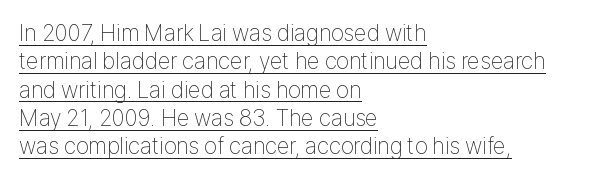
The image shows 23 px text type, upright; set left-aligned, line spacing 1.23x, normal letter spacing, underlined.
